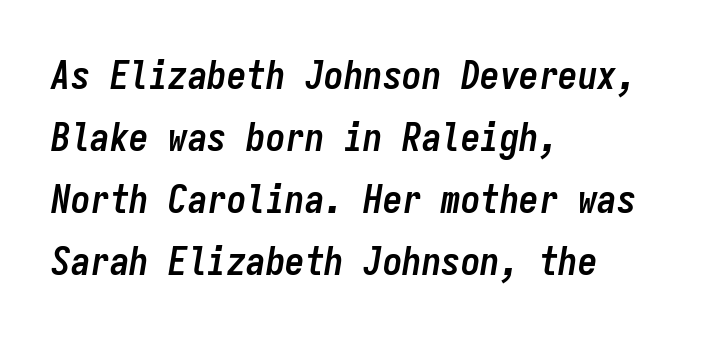
The image shows 39 px semibold, condensed type, italic (leaning right), monospaced; set left-aligned, normal line spacing (1.59x), normal letter spacing, not underlined; low stroke contrast and a medium x-height.
